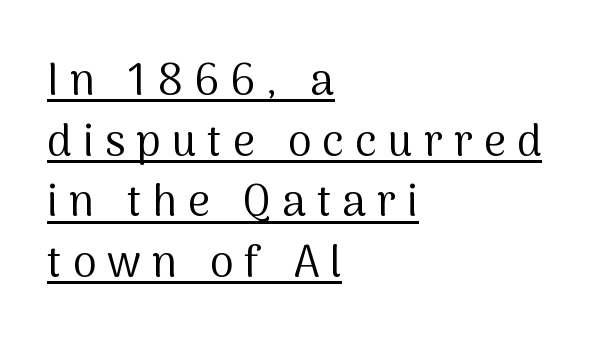
The image shows 43 px regular-weight sans-serif type, upright; set left-aligned, normal line spacing (1.41x), unusually wide letter spacing (+0.26 em), underlined; medium stroke contrast and a medium x-height.
